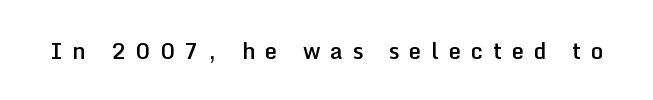
The image shows 22 px text type, upright; set unusually wide letter spacing (+0.45 em), not underlined.
